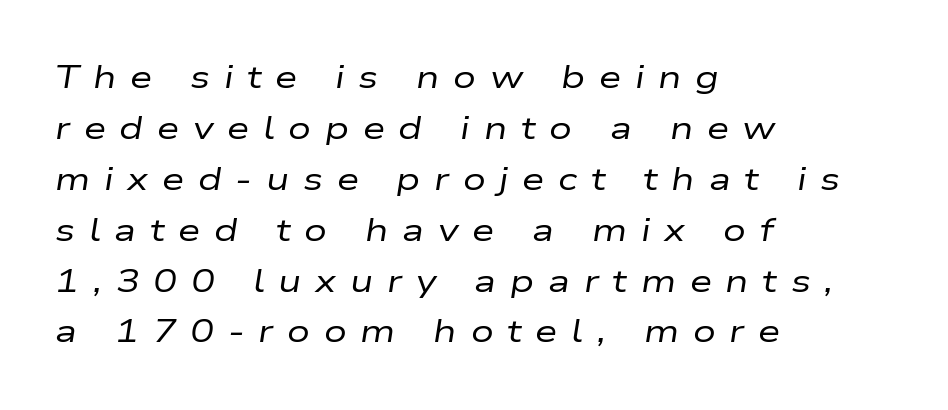
{"italic": "yes", "lean": "right", "slant_degrees": 9, "bold": "no", "weight": "regular", "width": "wide", "stroke_contrast": "low", "x_height": "medium", "monospaced": "no", "underline": "no", "align": "left", "line_spacing": "normal", "line_spacing_ratio": 1.59, "letter_spacing": "wide", "letter_spacing_em": 0.43, "glyph_px": 32}
